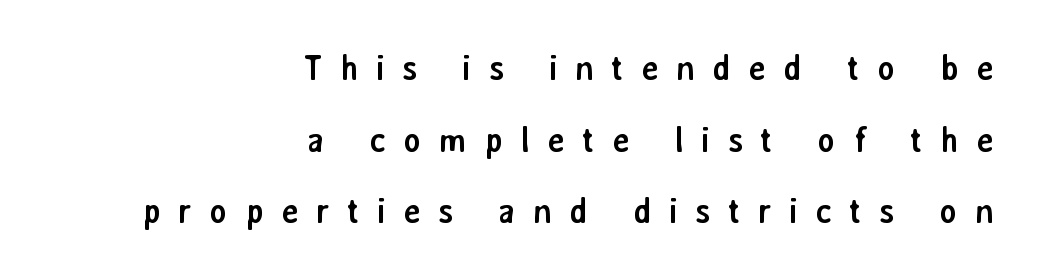
Is the type bold? Yes — the strokes are clearly thick and heavy. Serif or sans? Sans — the stroke terminals are bare. The face used here is proportionally spaced, like ordinary book or web type. It's the straight-up-and-down kind of type. The passage shown has open, widely tracked lettering throughout.
